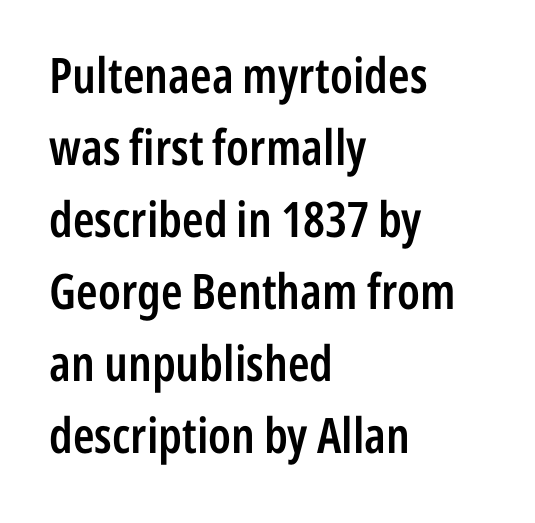
{"serif": "no", "italic": "no", "bold": "semi", "weight": "semibold", "width": "condensed", "stroke_contrast": "low", "x_height": "medium", "monospaced": "no", "underline": "no", "align": "left", "line_spacing": "normal", "line_spacing_ratio": 1.47, "letter_spacing": "normal", "letter_spacing_em": 0.0, "glyph_px": 49}
